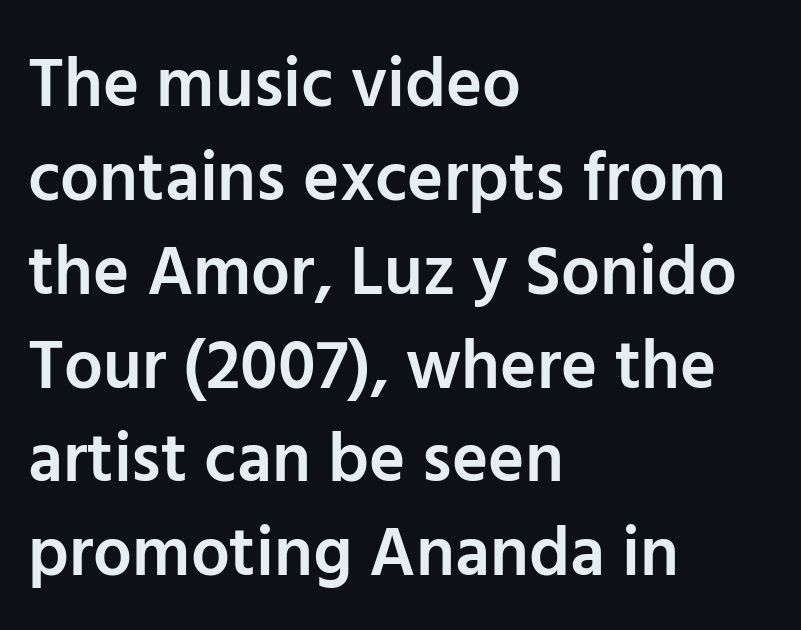
Compared with typical body copy, the letter spacing here is the same. The glyphs are unaccompanied by any horizontal stroke below them. Here the designer chose a conventional face with non-uniform glyph widths. Nope, no serifs anywhere on these letters.
